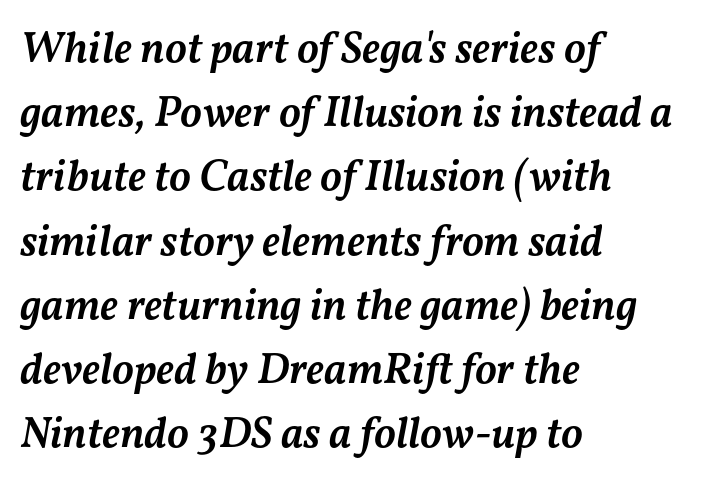
The passage shown leans; its letterforms are oblique. All the whitespace from short lines collects on the right. Compared with typical body copy, the letter spacing here is the same. The passage shown is semibold, sitting just below true bold. The baseline area is clear. The space between consecutive lines is moderate.
